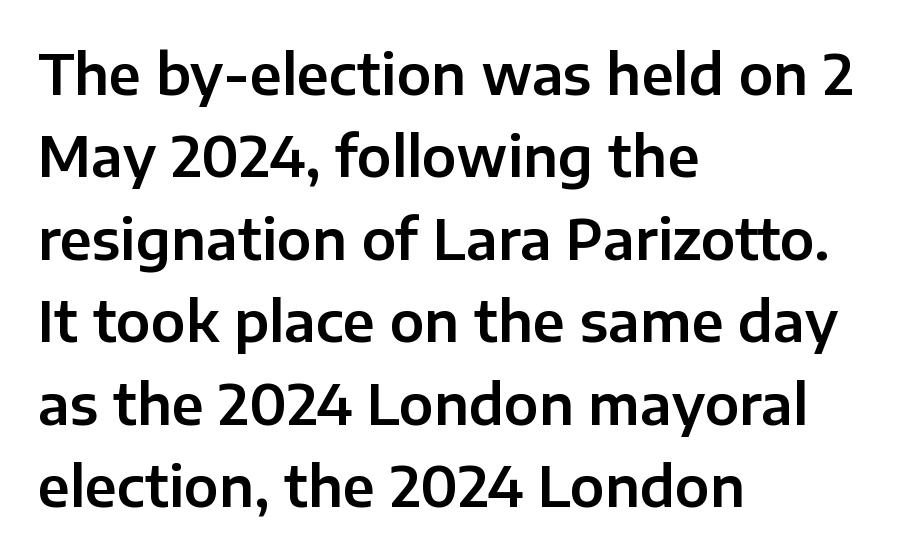
The image shows 55 px sans-serif type, upright; set left-aligned, normal line spacing (1.5x), normal letter spacing, not underlined; low stroke contrast and a medium x-height.
